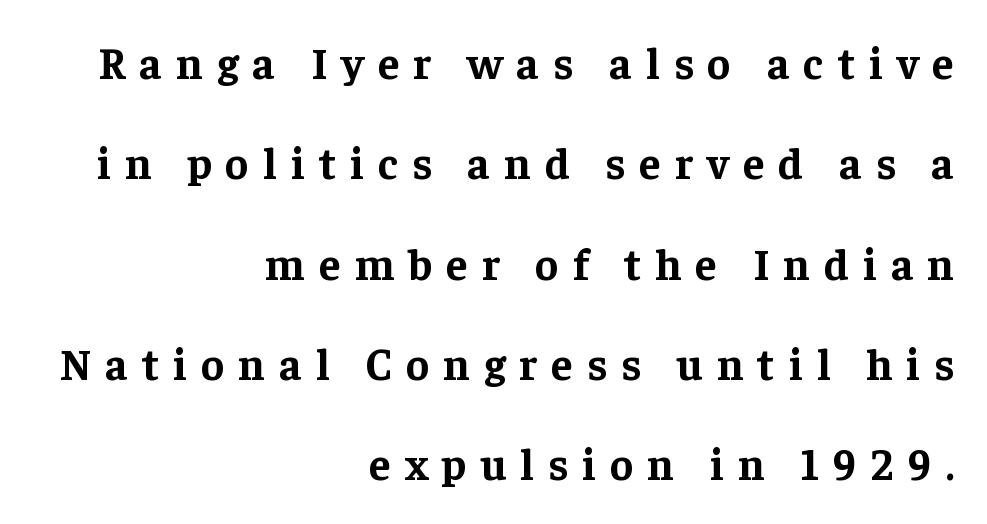
Q: Is the text bold? A: Yes.
Q: Is the text italic (slanted)? A: No, it is upright.
Q: Is the typeface a serif or a sans-serif typeface? A: Serif.
Q: Is the text underlined? A: No.
Q: How is the paragraph aligned? A: Right-aligned.
Q: Is the spacing between letters normal or unusually wide? A: Unusually wide.
Q: Is the spacing between lines tight, normal or loose? A: Loose.
Q: Width (condensed, normal, or wide)? A: Normal.
Q: Stroke contrast? A: Low.
Q: x-height? A: Medium.
Q: Monospaced? A: No.
